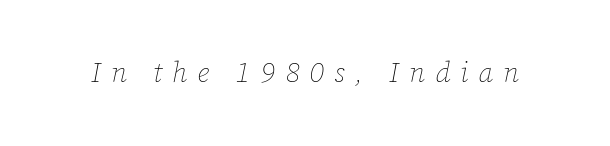
The image shows 28 px thin type, italic (leaning right); set unusually wide letter spacing (+0.36 em), not underlined; low stroke contrast and a medium x-height.
